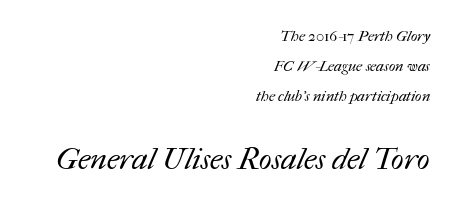
Q: Is the text bold? A: No.
Q: Is the text underlined? A: No.
Q: How is the paragraph aligned? A: Right-aligned.
Q: Is the spacing between letters normal or unusually wide? A: Normal.
Q: Is the spacing between lines tight, normal or loose? A: Loose.
Q: Which block of text is set in a larger size, the first (top) or the second (bottom)? A: The second (bottom) one.
Q: Width (condensed, normal, or wide)? A: Normal.
Q: Stroke contrast? A: Medium.
Q: x-height? A: Medium.
Q: Monospaced? A: No.
